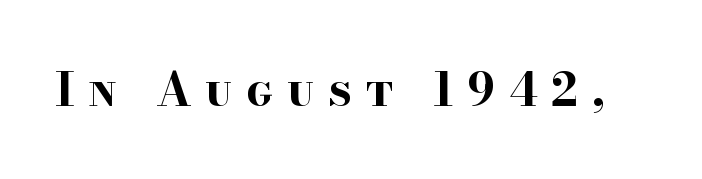
Q: Is the text bold? A: Yes.
Q: Is the text italic (slanted)? A: No, it is upright.
Q: Is the typeface a serif or a sans-serif typeface? A: Serif.
Q: Is the text underlined? A: No.
Q: Is the spacing between letters normal or unusually wide? A: Unusually wide.
Q: Width (condensed, normal, or wide)? A: Wide.
Q: Stroke contrast? A: High.
Q: x-height? A: Small.
Q: Monospaced? A: No.
